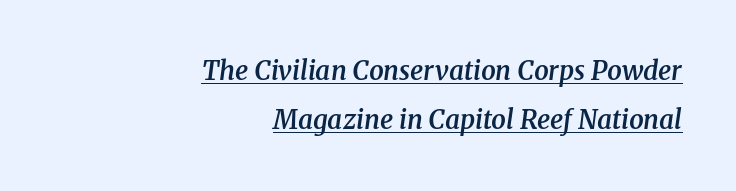
{"italic": "yes", "lean": "right", "slant_degrees": 8, "bold": "semi", "underline": "yes", "align": "right", "line_spacing_ratio": 1.87, "letter_spacing": "normal", "letter_spacing_em": 0.0, "glyph_px": 26}
